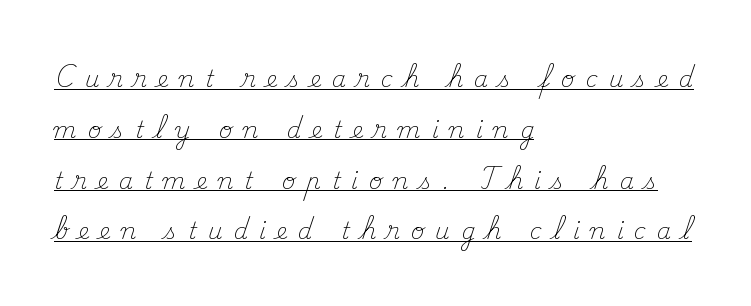
{"bold": "no", "underline": "yes", "align": "left", "line_spacing": "loose", "line_spacing_ratio": 2.21, "letter_spacing": "wide", "letter_spacing_em": 0.47, "glyph_px": 23}
